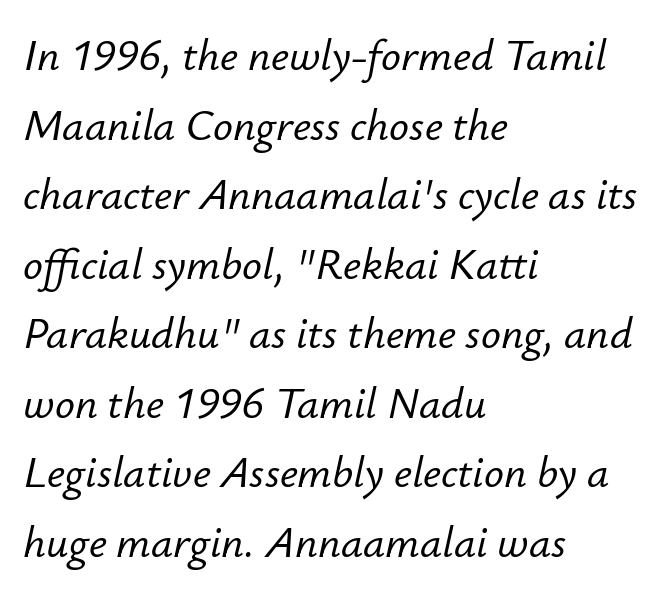
The image shows 44 px text type, italic (leaning right); set left-aligned, normal line spacing (1.58x), normal letter spacing, not underlined; low stroke contrast and a small x-height.
